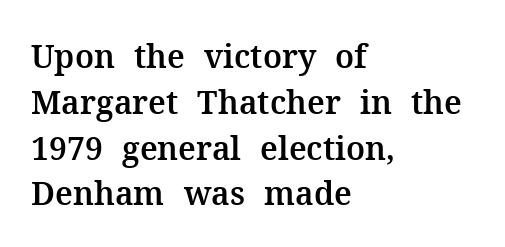
{"serif": "yes", "italic": "no", "width": "normal", "stroke_contrast": "medium", "x_height": "medium", "monospaced": "no", "underline": "no", "align": "left", "line_spacing": "normal", "line_spacing_ratio": 1.43, "letter_spacing": "normal", "letter_spacing_em": 0.0, "glyph_px": 32}
